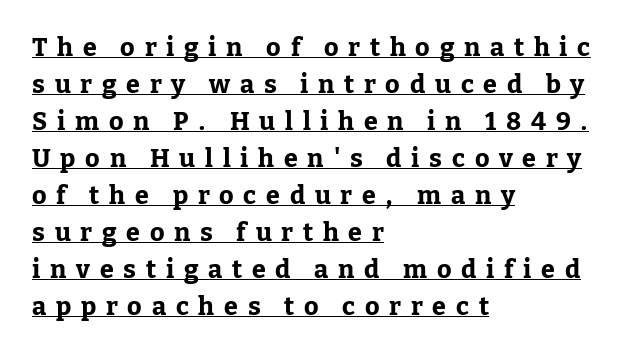
The image shows 25 px bold type, upright; set left-aligned, normal line spacing (1.48x), unusually wide letter spacing (+0.39 em), underlined.
